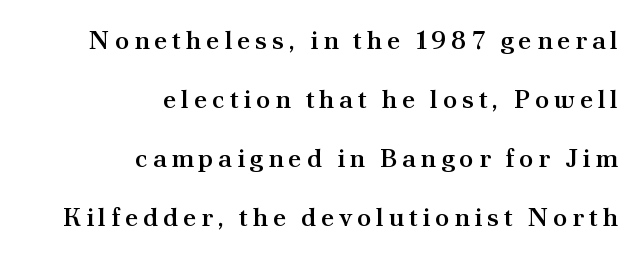
Q: Is the text bold? A: Semi-bold.
Q: Is the text italic (slanted)? A: No, it is upright.
Q: Is the text underlined? A: No.
Q: How is the paragraph aligned? A: Right-aligned.
Q: Is the spacing between lines tight, normal or loose? A: Loose.
